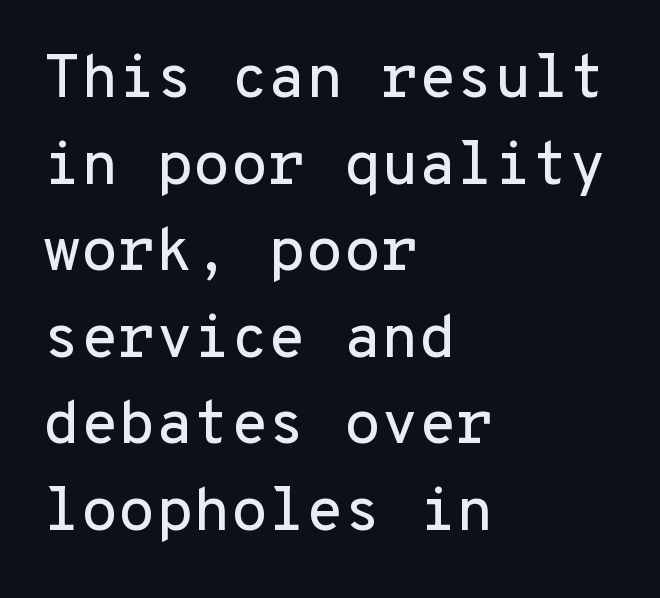
Does the leading feel generous? No, just average. The font's upright variant was chosen for this text. The passage is arranged the way most books set body copy — flush left. The rendering uses typewriter-style spacing with identical character cells. Caption: standard tracking, unaltered.
